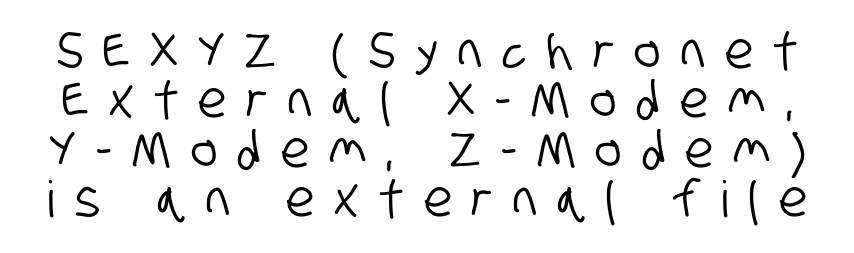
The letterforms stand isolated, each surrounded by extra space. Serifs: no, the terminals of the letterforms are clean. These lines are rendered in a variable-pitch font. The words here are not underlined. Horizontal bands of white between lines are thin slivers.
